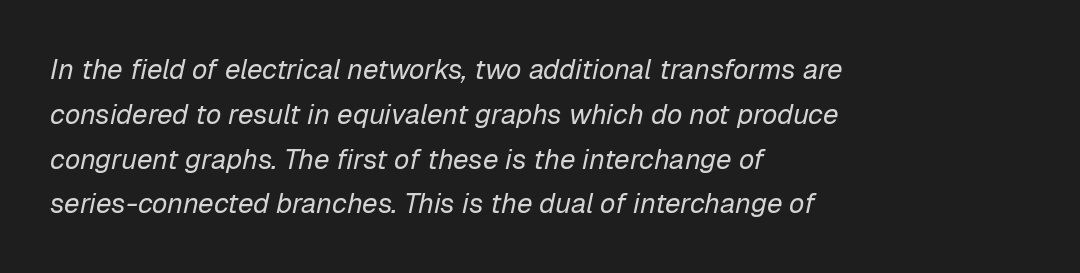
The image shows 28 px regular-weight type, italic (leaning right); set left-aligned, normal line spacing (1.6x), normal letter spacing, not underlined; low stroke contrast and a medium x-height.
